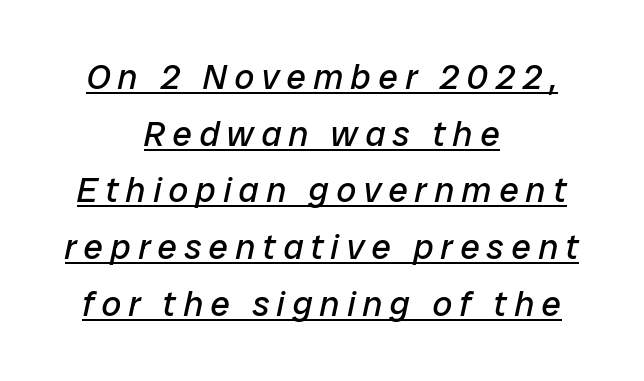
There is plenty of visible air inserted between adjacent glyphs. Each new line begins a customary step beneath the previous one. Is this a heavy cut? Hardly; it is regular or lighter. This sample has the flowing, uneven cadence of proportional lettering.
